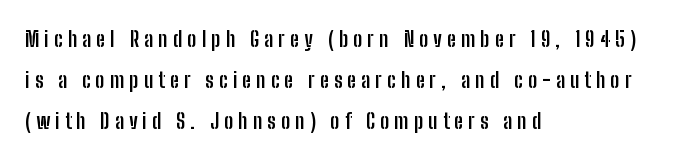
Q: Is the text bold? A: Yes.
Q: Is the text italic (slanted)? A: No, it is upright.
Q: Is the text underlined? A: No.
Q: How is the paragraph aligned? A: Left-aligned.
Q: Is the spacing between letters normal or unusually wide? A: Unusually wide.
